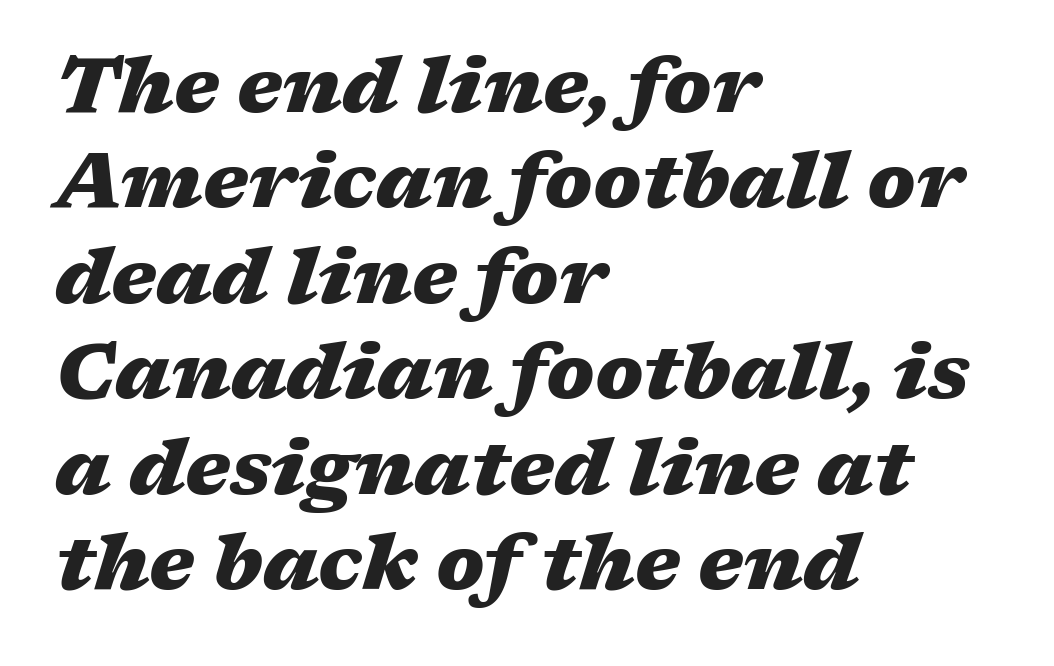
{"italic": "yes", "lean": "right", "slant_degrees": 17, "bold": "yes", "weight": "heavy", "width": "wide", "stroke_contrast": "medium", "x_height": "medium", "monospaced": "no", "underline": "no", "align": "left", "line_spacing_ratio": 1.24, "letter_spacing": "normal", "letter_spacing_em": 0.0, "glyph_px": 77}
